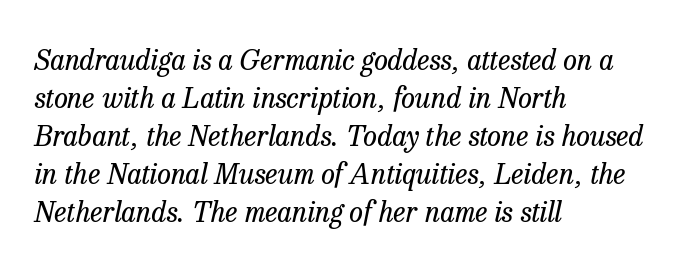
There's an unmistakable incline to the writing here. Caption: standard tracking, unaltered. The characters display serif detailing at their extremities. Looks like regular typesetting: each glyph gets only the width it needs. No chunkiness to these letters — they're not bold. The gap between lines stays unmarked.
